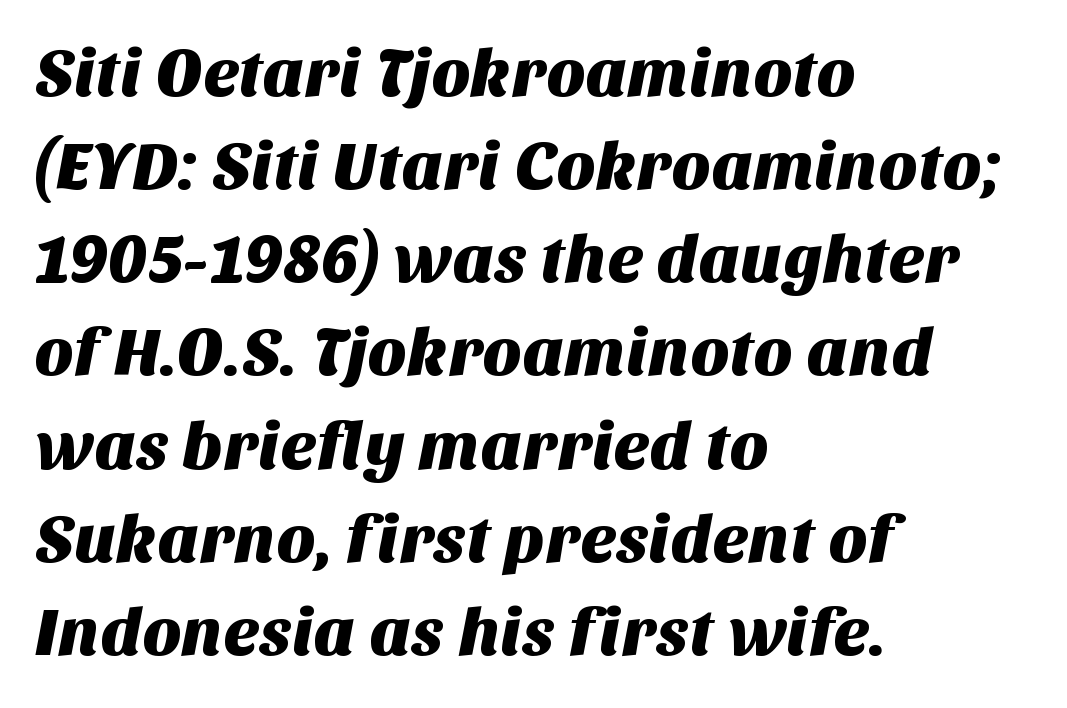
Q: Is the typeface a serif or a sans-serif typeface? A: Sans-serif.
Q: Is the text underlined? A: No.
Q: How is the paragraph aligned? A: Left-aligned.
Q: Is the spacing between letters normal or unusually wide? A: Normal.
Q: Is the spacing between lines tight, normal or loose? A: Normal.
Q: Width (condensed, normal, or wide)? A: Normal.
Q: Stroke contrast? A: Medium.
Q: x-height? A: Large.
Q: Monospaced? A: No.
